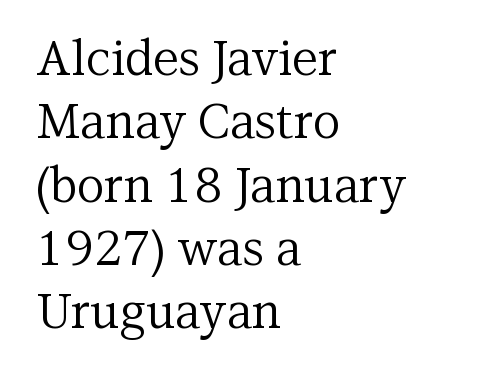
Q: Is the text bold? A: No.
Q: Is the text italic (slanted)? A: No, it is upright.
Q: Is the typeface a serif or a sans-serif typeface? A: Serif.
Q: Is the text underlined? A: No.
Q: How is the paragraph aligned? A: Left-aligned.
Q: Is the spacing between letters normal or unusually wide? A: Normal.
Q: Is the spacing between lines tight, normal or loose? A: Normal.
Q: Width (condensed, normal, or wide)? A: Normal.
Q: Stroke contrast? A: Medium.
Q: x-height? A: Medium.
Q: Monospaced? A: No.
